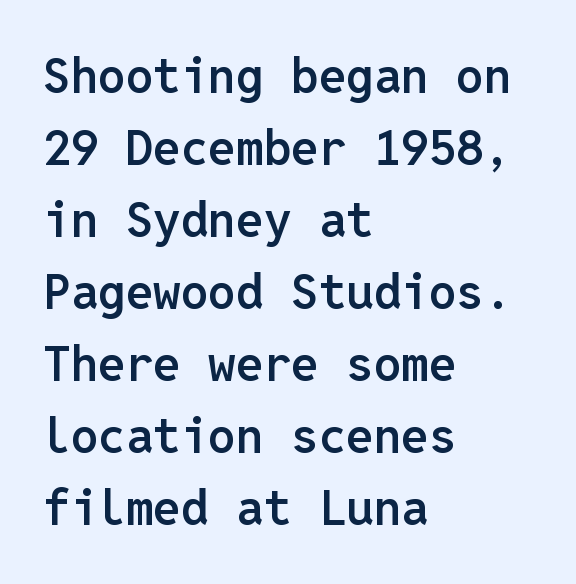
{"serif": "no", "italic": "no", "bold": "semi", "weight": "semibold", "width": "normal", "stroke_contrast": "low", "x_height": "medium", "monospaced": "yes", "underline": "no", "align": "left", "line_spacing": "normal", "line_spacing_ratio": 1.47, "letter_spacing": "normal", "letter_spacing_em": 0.0, "glyph_px": 49}
